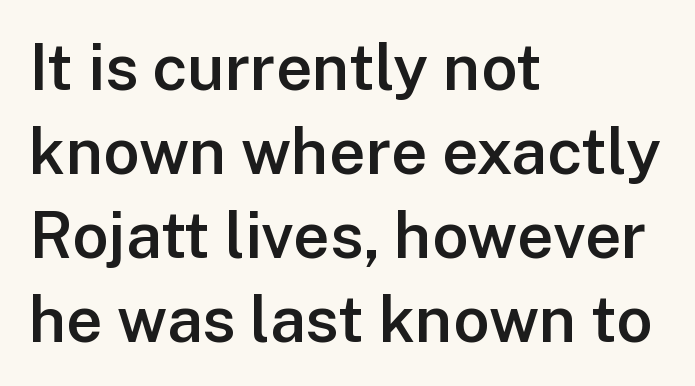
The image shows 64 px semibold sans-serif type, upright; set left-aligned, normal line spacing (1.31x), normal letter spacing, not underlined; low stroke contrast and a medium x-height.
